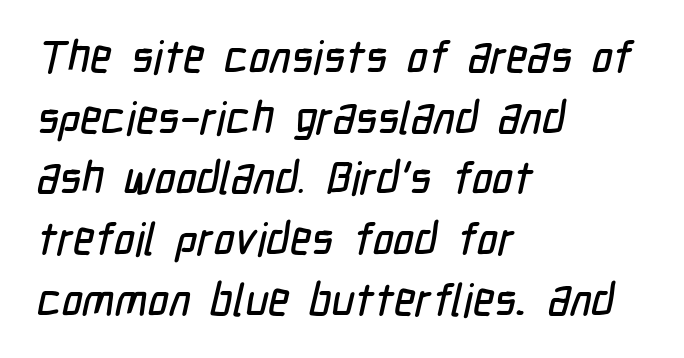
The horizontal fit of the characters is conventional and even. You could not count columns in this text — the font is proportionally spaced. Leftover space on each line is placed entirely after the last word. Baseline-to-baseline distance is the conventional proportion of letter height. No feet cap the strokes, marking this as sans-serif type. Underlining? Definitely not there.
